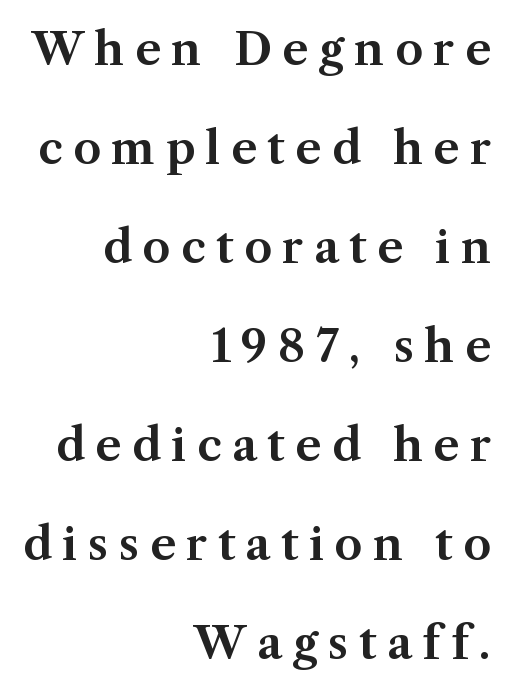
Q: Is the text italic (slanted)? A: No, it is upright.
Q: Is the typeface a serif or a sans-serif typeface? A: Serif.
Q: Is the text underlined? A: No.
Q: How is the paragraph aligned? A: Right-aligned.
Q: Is the spacing between letters normal or unusually wide? A: Unusually wide.
Q: Is the spacing between lines tight, normal or loose? A: Loose.
Q: Width (condensed, normal, or wide)? A: Normal.
Q: Stroke contrast? A: Medium.
Q: x-height? A: Medium.
Q: Monospaced? A: No.
